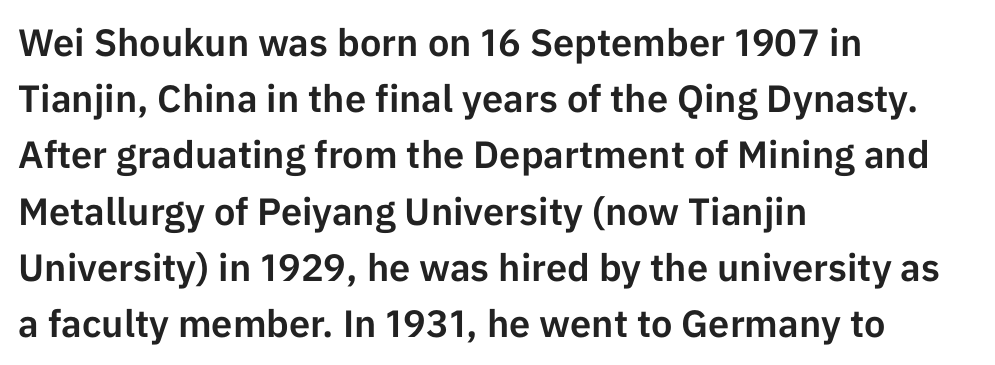
Q: Is the text italic (slanted)? A: No, it is upright.
Q: Is the typeface a serif or a sans-serif typeface? A: Sans-serif.
Q: Is the text underlined? A: No.
Q: How is the paragraph aligned? A: Left-aligned.
Q: Is the spacing between letters normal or unusually wide? A: Normal.
Q: Is the spacing between lines tight, normal or loose? A: Normal.
Q: Width (condensed, normal, or wide)? A: Normal.
Q: Stroke contrast? A: Low.
Q: x-height? A: Medium.
Q: Monospaced? A: No.
